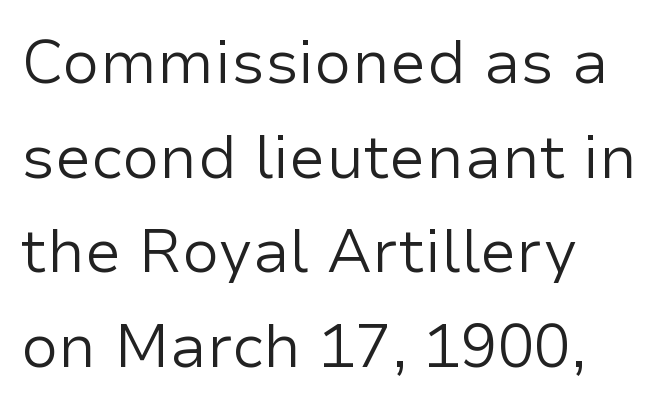
{"serif": "no", "italic": "no", "bold": "no", "weight": "regular", "width": "normal", "stroke_contrast": "low", "x_height": "medium", "monospaced": "no", "underline": "no", "line_spacing": "normal", "line_spacing_ratio": 1.55, "letter_spacing": "normal", "letter_spacing_em": 0.0, "glyph_px": 61}
